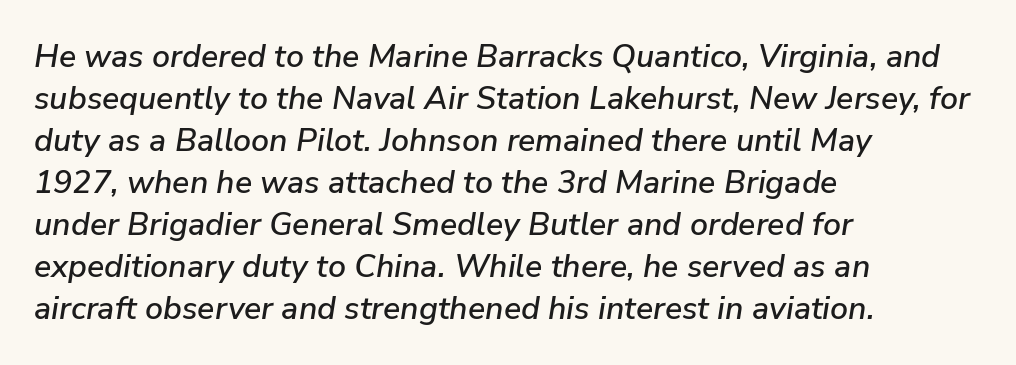
Q: Is the text italic (slanted)? A: Yes, it leans right by about 9 degrees.
Q: Is the text underlined? A: No.
Q: How is the paragraph aligned? A: Left-aligned.
Q: Is the spacing between letters normal or unusually wide? A: Normal.
Q: Is the spacing between lines tight, normal or loose? A: Normal.
Q: Width (condensed, normal, or wide)? A: Normal.
Q: Stroke contrast? A: Low.
Q: x-height? A: Medium.
Q: Monospaced? A: No.
